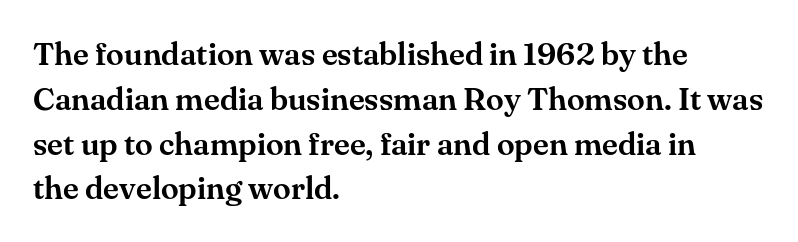
{"serif": "yes", "italic": "no", "width": "normal", "stroke_contrast": "medium", "x_height": "small", "monospaced": "no", "underline": "no", "align": "left", "line_spacing": "normal", "line_spacing_ratio": 1.4, "letter_spacing": "normal", "letter_spacing_em": 0.0, "glyph_px": 32}
